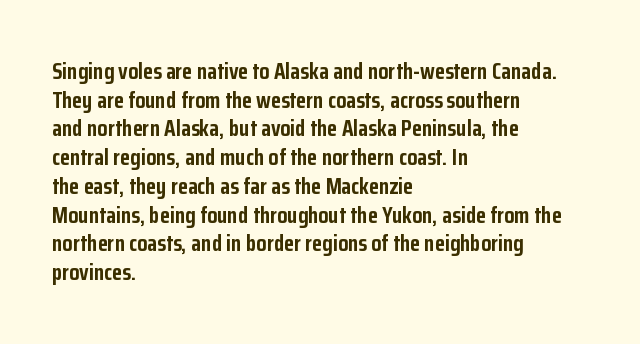
Q: Is the text bold? A: Yes.
Q: Is the text italic (slanted)? A: No, it is upright.
Q: Is the text underlined? A: No.
Q: How is the paragraph aligned? A: Left-aligned.
Q: Is the spacing between letters normal or unusually wide? A: Normal.
Q: Is the spacing between lines tight, normal or loose? A: Normal.
